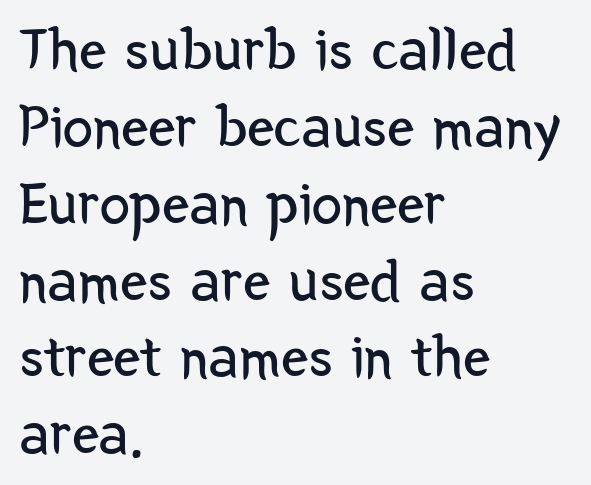
Honestly, there is no underline to notice here at all. On a weight scale, this lands at 450 or below. The rendering uses a moderate line-height, typical for paragraphs. Vertical strokes here are truly vertical. Look at the bottom of the vertical strokes: they stop flat, with no serifs. Horizontally, the lines are justified to the leading edge only.
